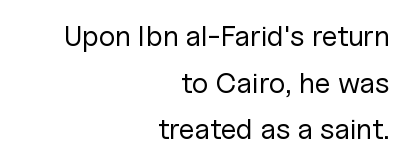
{"serif": "no", "italic": "no", "bold": "no", "weight": "regular", "width": "normal", "stroke_contrast": "low", "x_height": "medium", "monospaced": "no", "underline": "no", "align": "right", "line_spacing": "normal", "line_spacing_ratio": 1.61, "letter_spacing": "normal", "letter_spacing_em": 0.0, "glyph_px": 29}
